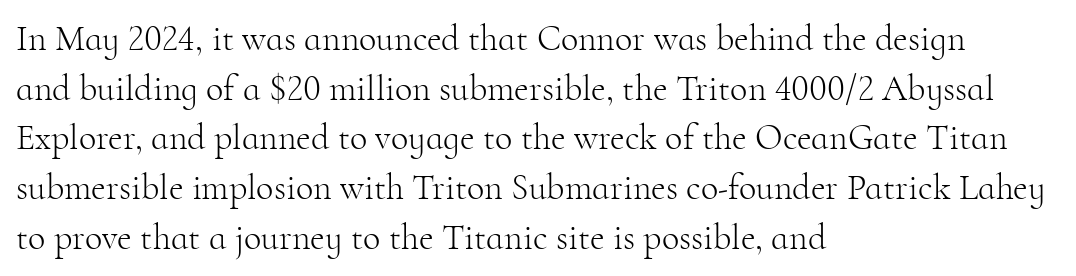
Each new line begins a customary step beneath the previous one. Observe the serifs anchoring each vertical stroke in this sample. What stands out about the letter spacing? Nothing — it is the standard amount. Clear beneath every line of the passage. The text block is weighted toward the left margin, trailing off unevenly rightward. The face used here is proportionally spaced, like ordinary book or web type.
